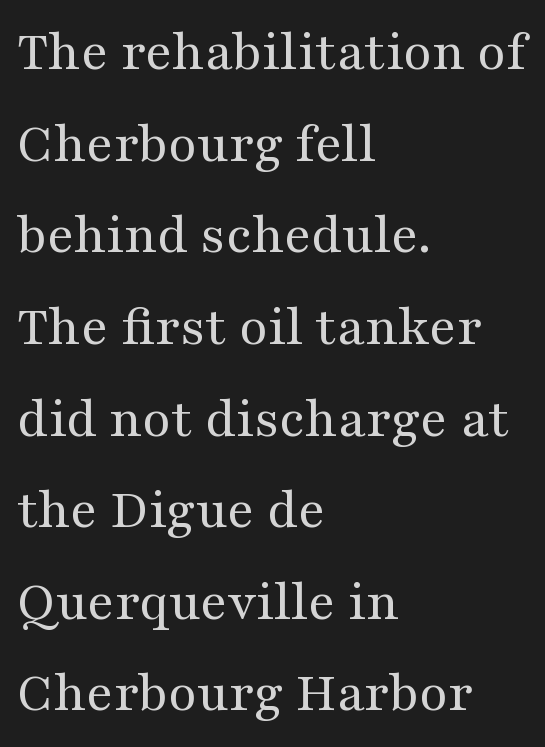
Q: Is the text bold? A: No.
Q: Is the text italic (slanted)? A: No, it is upright.
Q: Is the typeface a serif or a sans-serif typeface? A: Serif.
Q: Is the text underlined? A: No.
Q: How is the paragraph aligned? A: Left-aligned.
Q: Is the spacing between letters normal or unusually wide? A: Normal.
Q: Is the spacing between lines tight, normal or loose? A: Normal.
Q: Width (condensed, normal, or wide)? A: Wide.
Q: Stroke contrast? A: Medium.
Q: x-height? A: Medium.
Q: Monospaced? A: No.
